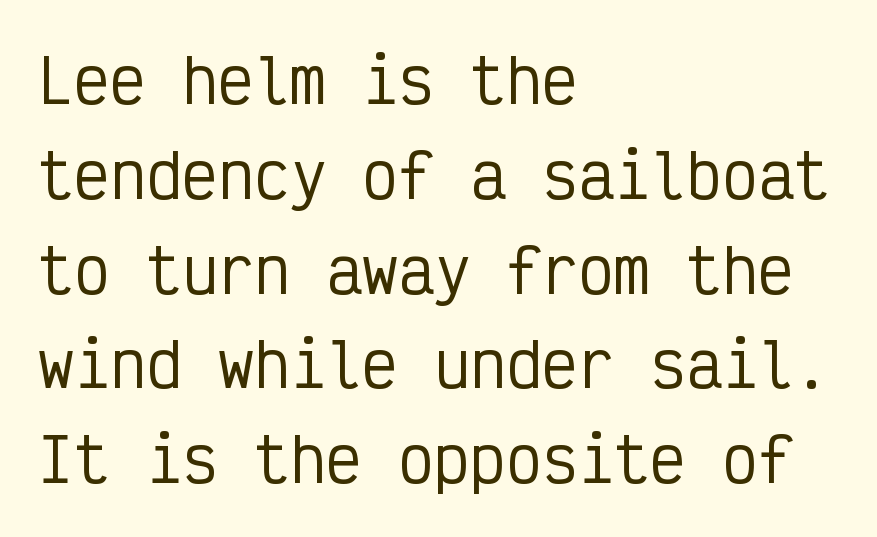
{"serif": "no", "italic": "no", "width": "condensed", "stroke_contrast": "low", "x_height": "medium", "monospaced": "yes", "underline": "no", "align": "left", "line_spacing": "normal", "line_spacing_ratio": 1.58, "letter_spacing": "normal", "letter_spacing_em": 0.0, "glyph_px": 60}
